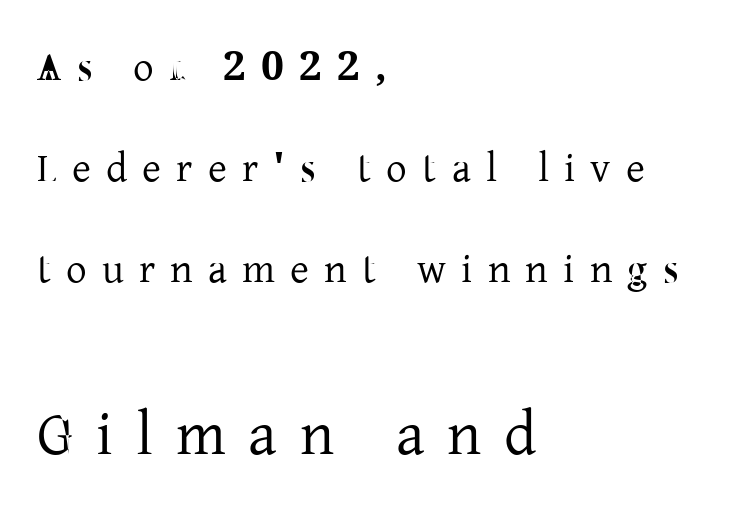
{"serif": "yes", "italic": "no", "width": "normal", "stroke_contrast": "low", "x_height": "medium", "monospaced": "no", "underline": "no", "align": "left", "line_spacing": "loose", "line_spacing_ratio": 2.46, "letter_spacing": "wide", "letter_spacing_em": 0.37, "larger_block": "second", "size_ratio": 1.51, "glyph_px": 62}
